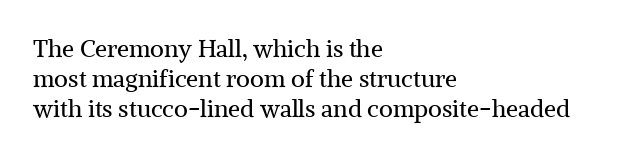
Honestly, there is no underline to notice here at all. The font's upright variant was chosen for this text. Horizontally, the lines are justified to the leading edge only. Bold? No — there's no thickening of the strokes.
